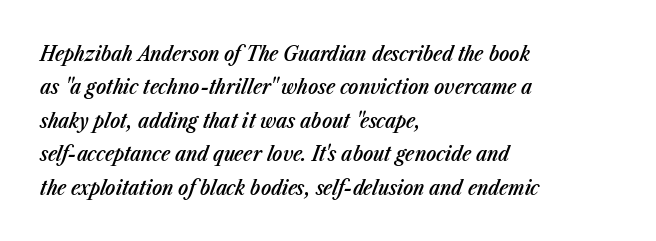
Q: Is the text bold? A: Semi-bold.
Q: Is the text italic (slanted)? A: Yes, it leans right by about 23 degrees.
Q: Is the text underlined? A: No.
Q: How is the paragraph aligned? A: Left-aligned.
Q: Is the spacing between letters normal or unusually wide? A: Normal.
Q: Is the spacing between lines tight, normal or loose? A: Normal.
